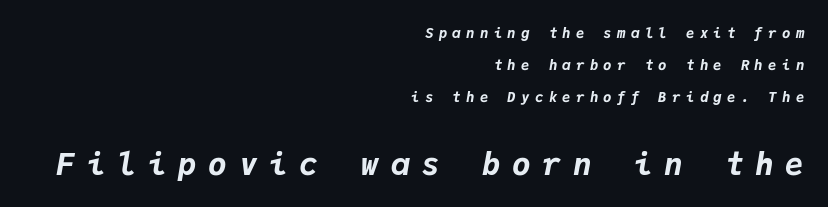
Letter spacing: wide. The specimen reads as italic at a glance. The lines in this sample share a right terminus and differ only in where they begin. Has an underline been added? It has not.
